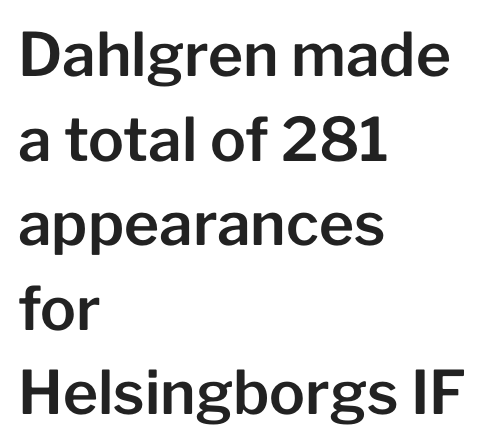
The image shows 60 px sans-serif type, upright; set left-aligned, normal line spacing (1.41x), normal letter spacing, not underlined; low stroke contrast and a medium x-height.
